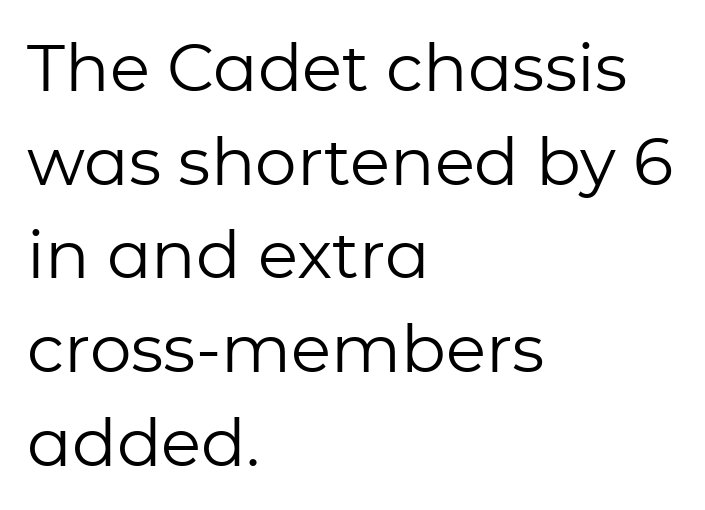
The line-height multiplier appears to be the usual default. This rendering leaves character spacing at its baseline value. Descenders are the only things crossing below the line. Classification — sans serif. Varying glyph widths throughout — classic text-font behaviour.
